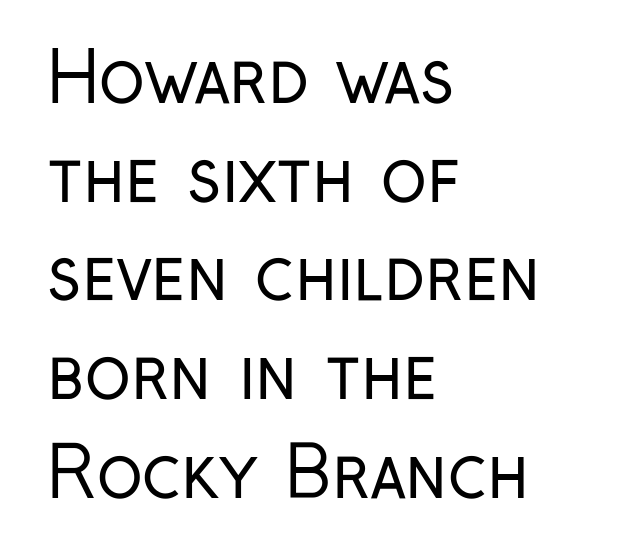
Q: Is the text bold? A: No.
Q: Is the text italic (slanted)? A: No, it is upright.
Q: Is the typeface a serif or a sans-serif typeface? A: Sans-serif.
Q: Is the text underlined? A: No.
Q: How is the paragraph aligned? A: Left-aligned.
Q: Is the spacing between letters normal or unusually wide? A: Normal.
Q: Is the spacing between lines tight, normal or loose? A: Normal.
Q: Width (condensed, normal, or wide)? A: Condensed.
Q: Stroke contrast? A: Low.
Q: x-height? A: Medium.
Q: Monospaced? A: No.
